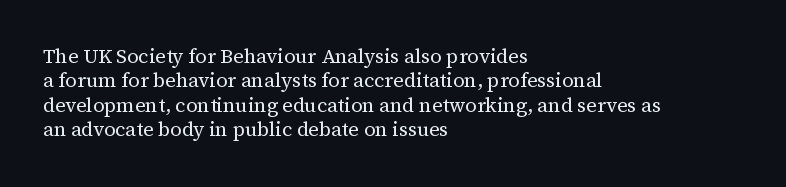
The image shows 20 px text type, upright; set left-aligned, line spacing 1.22x, normal letter spacing, not underlined.
